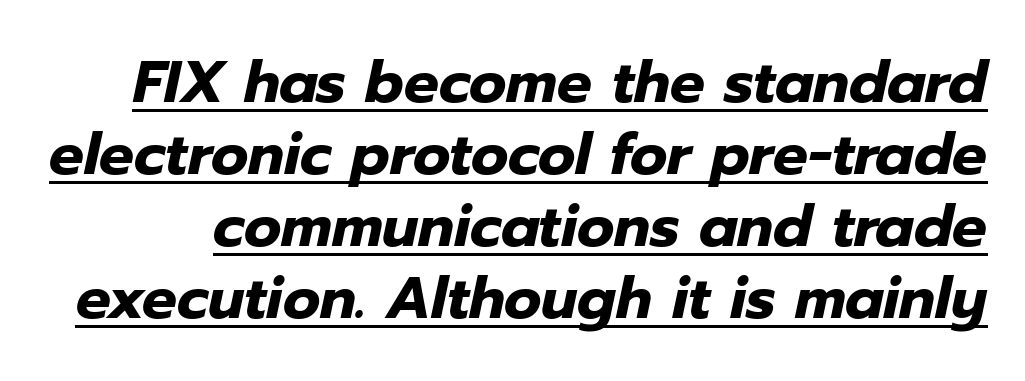
{"italic": "yes", "lean": "right", "slant_degrees": 12, "bold": "yes", "weight": "heavy", "width": "normal", "stroke_contrast": "low", "x_height": "medium", "monospaced": "no", "underline": "yes", "line_spacing_ratio": 1.24, "letter_spacing": "normal", "letter_spacing_em": 0.0, "glyph_px": 58}
